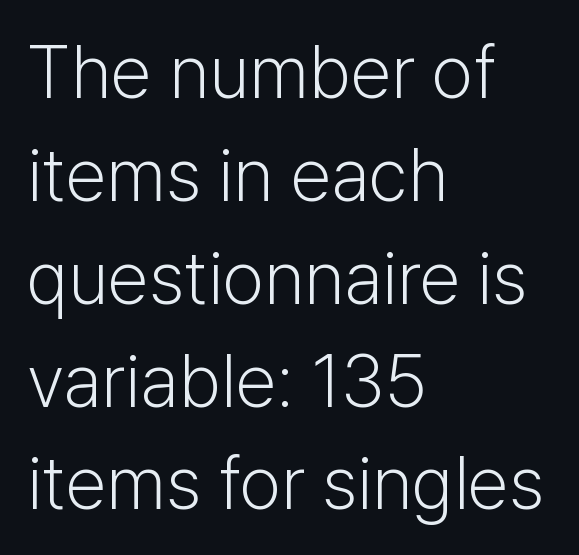
Character widths vary here, with narrow letters taking less room than wide ones. Nope, not italic — everything's standing straight. Examine the stroke ends and you'll find no serifs. The passage shown is not underscored anywhere. These lines are set flush left with a ragged right edge.
